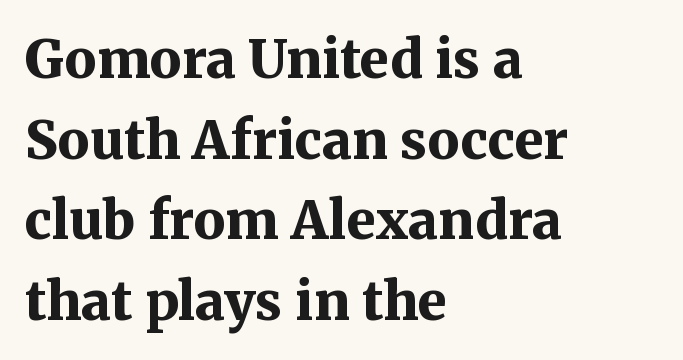
The image shows 53 px bold serif type, upright; set left-aligned, normal line spacing (1.52x), normal letter spacing, not underlined; medium stroke contrast and a medium x-height.
